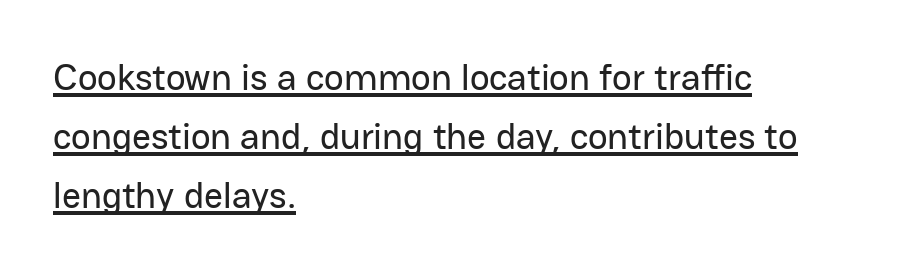
Q: Is the text italic (slanted)? A: No, it is upright.
Q: Is the typeface a serif or a sans-serif typeface? A: Sans-serif.
Q: Is the text underlined? A: Yes.
Q: How is the paragraph aligned? A: Left-aligned.
Q: Is the spacing between letters normal or unusually wide? A: Normal.
Q: Is the spacing between lines tight, normal or loose? A: Normal.
Q: Width (condensed, normal, or wide)? A: Normal.
Q: Stroke contrast? A: Low.
Q: x-height? A: Medium.
Q: Monospaced? A: No.
